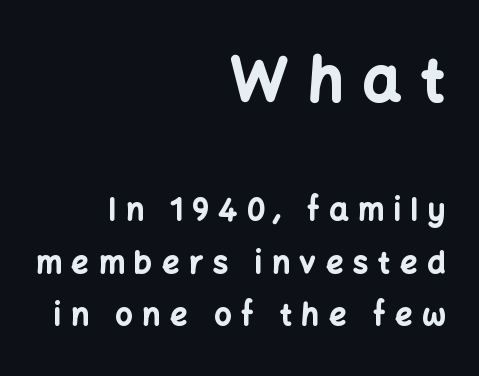
The image shows 60 px bold sans-serif type, upright; set right-aligned, line spacing 1.74x, unusually wide letter spacing (+0.33 em), not underlined; the first (top) block is 2.0x larger; low stroke contrast and a medium x-height.
